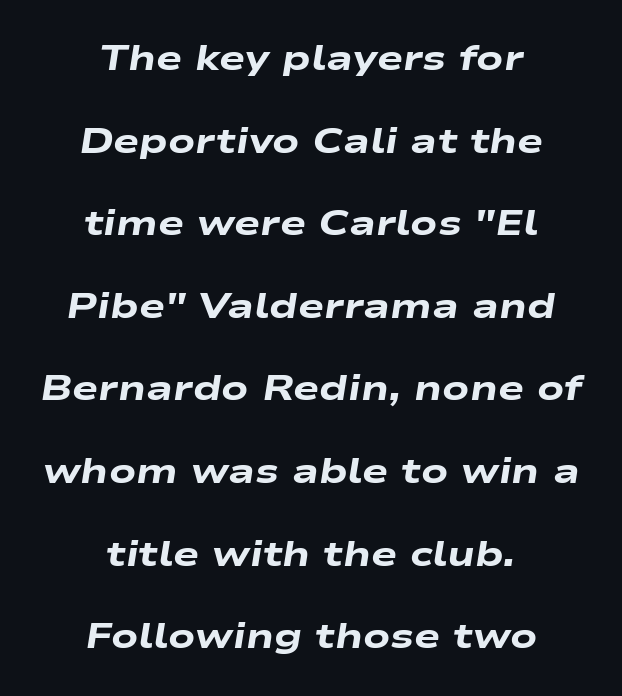
Q: Is the text bold? A: Yes.
Q: Is the text italic (slanted)? A: Yes, it leans right by about 9 degrees.
Q: Is the text underlined? A: No.
Q: How is the paragraph aligned? A: Centered.
Q: Is the spacing between letters normal or unusually wide? A: Normal.
Q: Is the spacing between lines tight, normal or loose? A: Loose.
Q: Width (condensed, normal, or wide)? A: Wide.
Q: Stroke contrast? A: Low.
Q: x-height? A: Medium.
Q: Monospaced? A: No.
